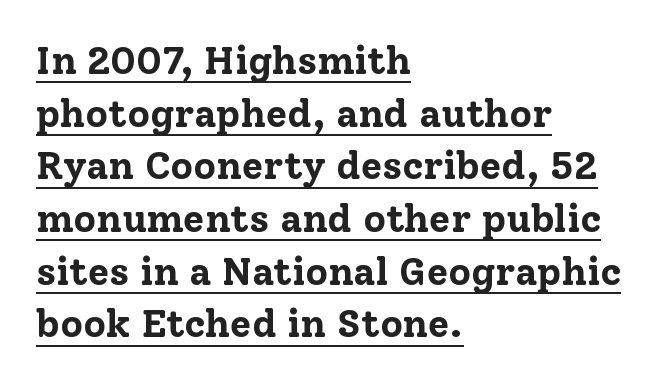
The image shows 39 px bold serif type, upright; set left-aligned, normal line spacing (1.35x), normal letter spacing, underlined; low stroke contrast and a medium x-height.
